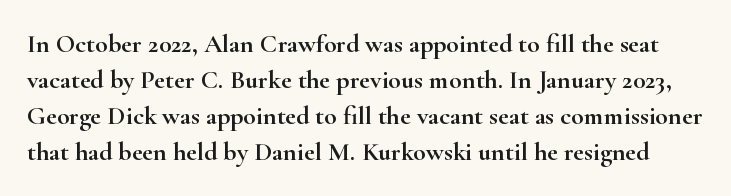
Q: Is the text italic (slanted)? A: No, it is upright.
Q: Is the text underlined? A: No.
Q: Is the spacing between letters normal or unusually wide? A: Normal.
Q: Is the spacing between lines tight, normal or loose? A: Normal.
